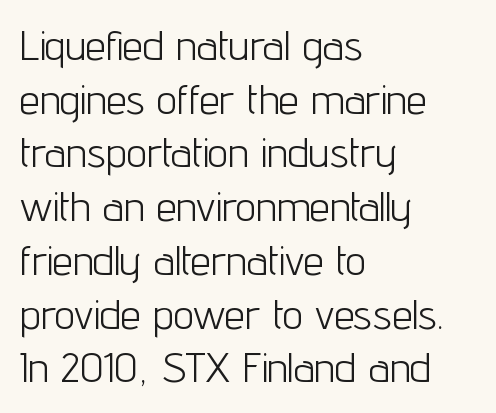
{"serif": "no", "italic": "no", "bold": "no", "weight": "light", "width": "condensed", "stroke_contrast": "low", "x_height": "medium", "monospaced": "no", "underline": "no", "align": "left", "line_spacing": "normal", "line_spacing_ratio": 1.31, "letter_spacing": "normal", "letter_spacing_em": 0.0, "glyph_px": 41}
